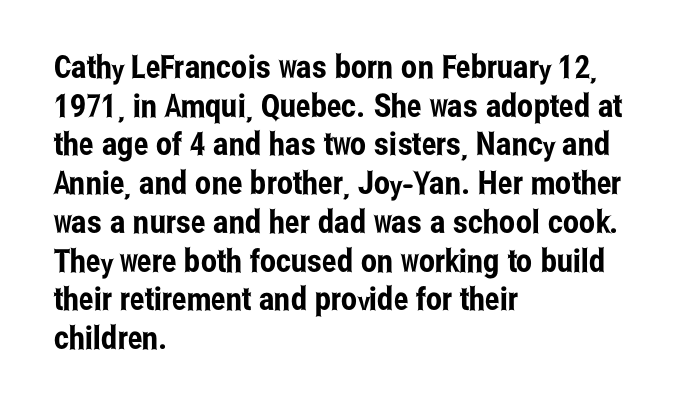
{"serif": "no", "italic": "no", "width": "condensed", "stroke_contrast": "low", "x_height": "medium", "monospaced": "no", "underline": "no", "align": "left", "line_spacing_ratio": 1.21, "letter_spacing": "normal", "letter_spacing_em": 0.0, "glyph_px": 32}
